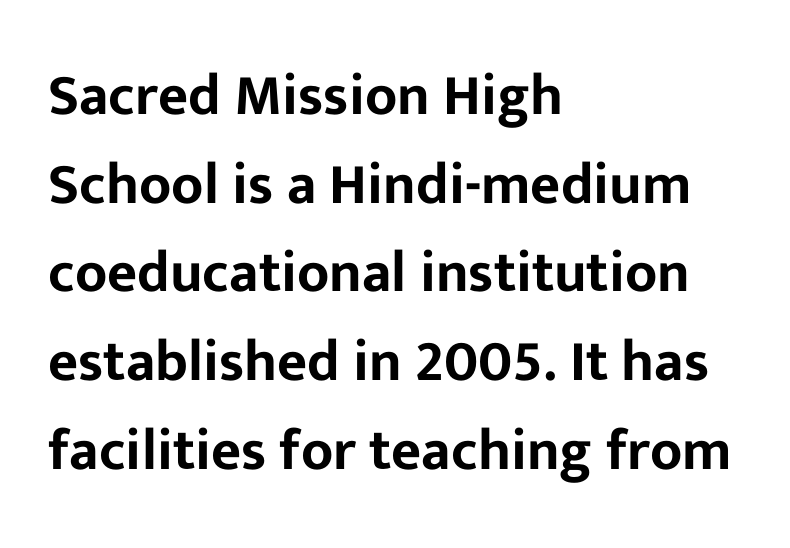
Does extra space separate the letters? No, they use regular spacing. The strip under each line holds only bare page. Posture: upright roman. The passage shown is typed in a proportional face where columns would drift. Grotesque or geometric, the face here clearly has no serifs.
